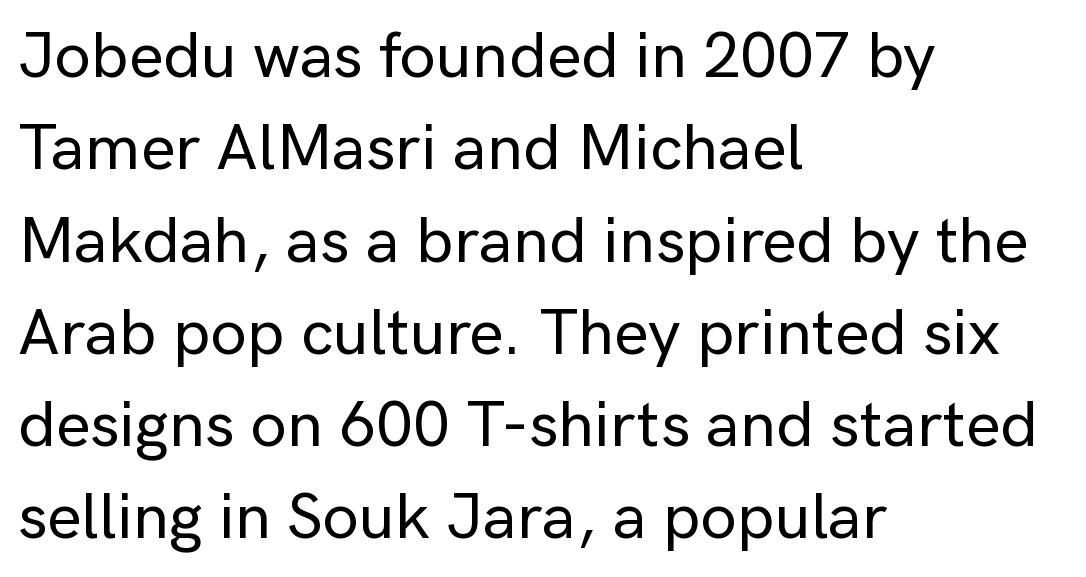
Q: Is the text italic (slanted)? A: No, it is upright.
Q: Is the typeface a serif or a sans-serif typeface? A: Sans-serif.
Q: Is the text underlined? A: No.
Q: How is the paragraph aligned? A: Left-aligned.
Q: Is the spacing between letters normal or unusually wide? A: Normal.
Q: Is the spacing between lines tight, normal or loose? A: Normal.
Q: Width (condensed, normal, or wide)? A: Normal.
Q: Stroke contrast? A: Low.
Q: x-height? A: Medium.
Q: Monospaced? A: No.
